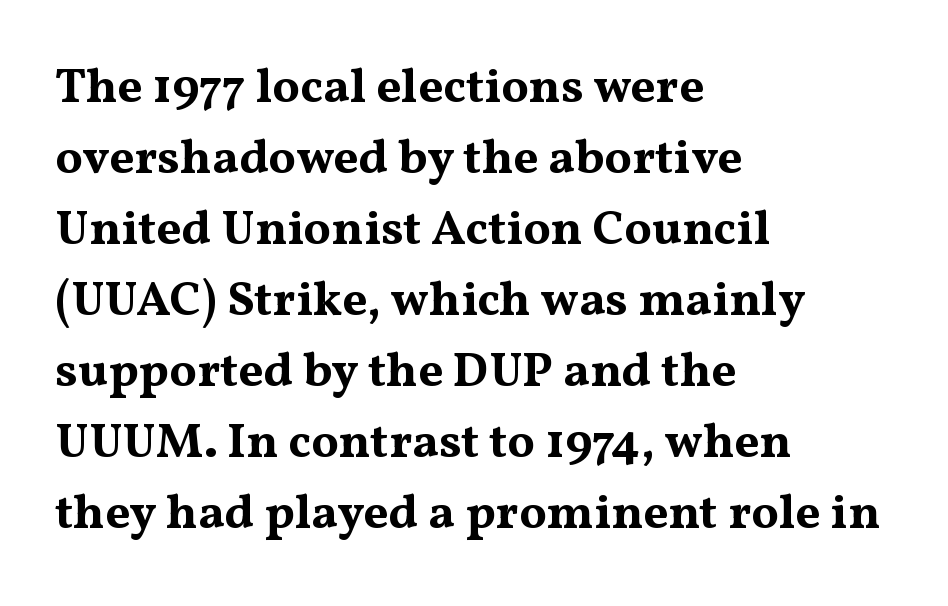
{"serif": "yes", "italic": "no", "bold": "yes", "weight": "bold", "width": "wide", "stroke_contrast": "medium", "x_height": "medium", "monospaced": "no", "underline": "no", "align": "left", "line_spacing": "normal", "line_spacing_ratio": 1.45, "letter_spacing": "normal", "letter_spacing_em": 0.0, "glyph_px": 49}
